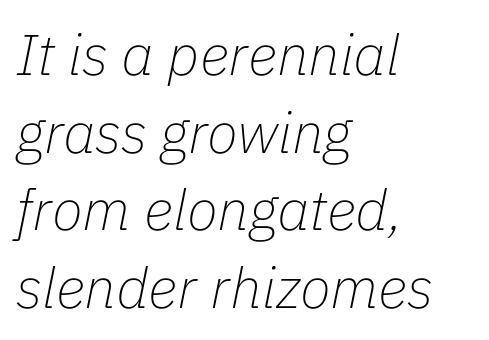
Anything drawn beneath the words? Only blank space. Think of a printed novel: that variable character pitch is what you see here. The strokes carry an ordinary text weight at most. Each new line begins a customary step beneath the previous one. The face used here is rendered with its standard letterfit. The setting favours the left margin, as ordinary paragraphs usually do.
